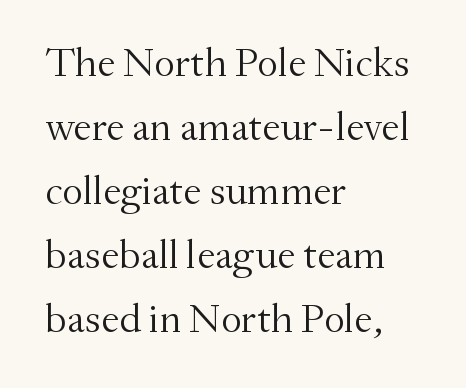
I'd call this a serif setting — the letters wear small feet. A typesetter would call this proportional, since set widths differ per character. Notice how the stems are strictly vertical — no italics here. Between one letter and the next there's only the usual sliver of space. These lines sit exactly where default settings would place them. No letter is thick-stroked: the sample isn't bold.
